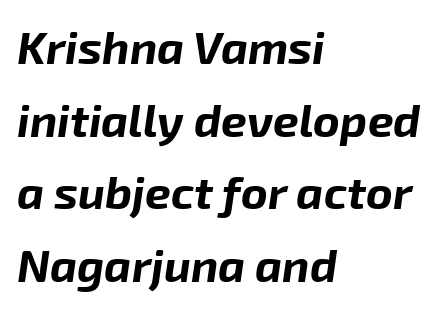
The image shows 46 px bold type, italic (leaning right); set left-aligned, normal line spacing (1.58x), normal letter spacing, not underlined; low stroke contrast and a medium x-height.
